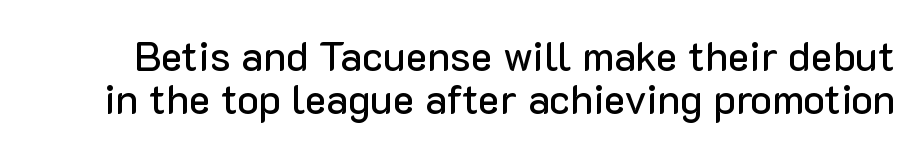
The image shows 41 px sans-serif type, upright; set tight line spacing (1.05x), normal letter spacing, not underlined; low stroke contrast and a medium x-height.
